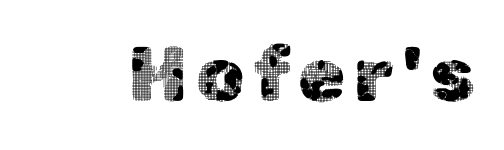
Q: Is the text italic (slanted)? A: No, it is upright.
Q: Is the typeface a serif or a sans-serif typeface? A: Sans-serif.
Q: Is the text underlined? A: No.
Q: Width (condensed, normal, or wide)? A: Normal.
Q: x-height? A: Medium.
Q: Monospaced? A: No.
